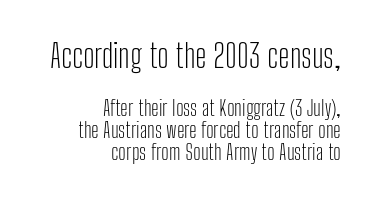
The image shows 33 px light, condensed sans-serif type, upright; set right-aligned, tight line spacing (0.99x), normal letter spacing, not underlined; the first (top) block is 1.5x larger; low stroke contrast and a medium x-height.
